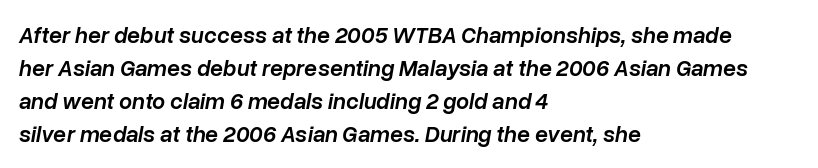
{"italic": "yes", "lean": "right", "slant_degrees": 10, "bold": "semi", "underline": "no", "align": "left", "line_spacing": "normal", "line_spacing_ratio": 1.44, "letter_spacing": "normal", "letter_spacing_em": 0.0, "glyph_px": 23}
